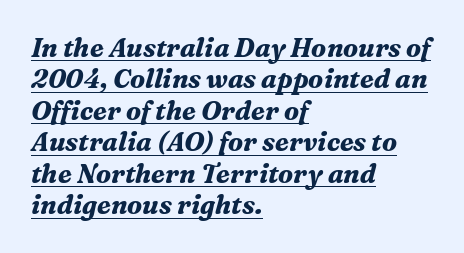
{"italic": "yes", "lean": "right", "slant_degrees": 16, "bold": "yes", "underline": "yes", "align": "left", "line_spacing_ratio": 1.21, "letter_spacing": "normal", "letter_spacing_em": 0.0, "glyph_px": 26}
